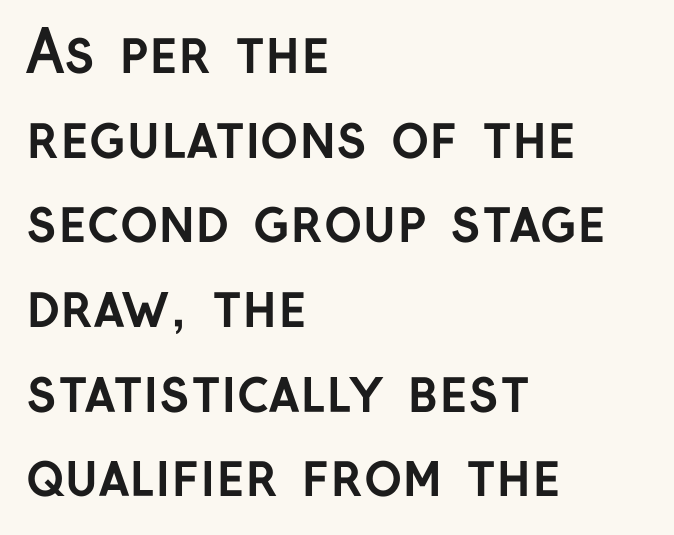
{"serif": "no", "italic": "no", "bold": "yes", "weight": "semibold", "width": "normal", "stroke_contrast": "low", "x_height": "medium", "monospaced": "no", "underline": "no", "align": "left", "line_spacing": "normal", "line_spacing_ratio": 1.46, "letter_spacing": "normal", "letter_spacing_em": 0.0, "glyph_px": 58}
